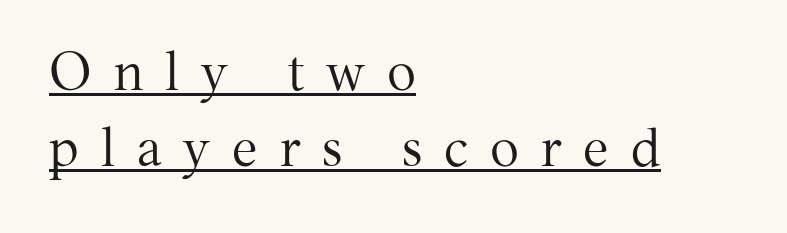
{"serif": "yes", "italic": "no", "bold": "no", "weight": "regular", "width": "normal", "stroke_contrast": "medium", "x_height": "medium", "monospaced": "no", "underline": "yes", "align": "left", "line_spacing": "normal", "line_spacing_ratio": 1.41, "letter_spacing": "wide", "letter_spacing_em": 0.41, "glyph_px": 54}
